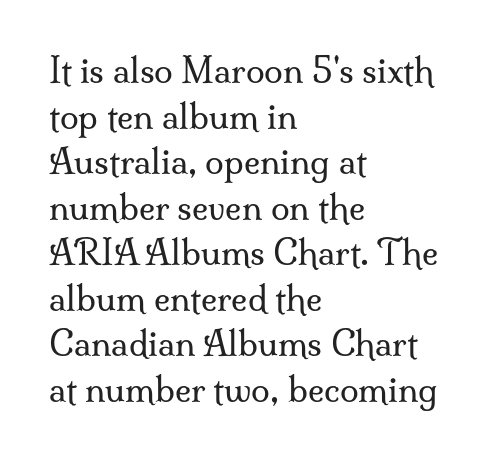
Characters follow at the spacing the type designer built in. The rendering uses natural spacing where letterforms have individual widths. The line-height multiplier appears to be the usual default. The weight tops out at a normal text grade. Reading down the block, your eye returns to a fixed left position each line.
